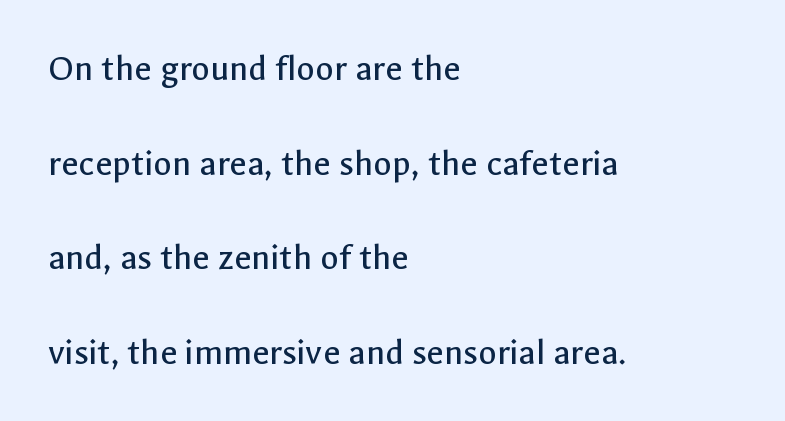
In terms of letterform style, serifs are entirely absent. Italic? Not at all — the glyphs are vertical. Weight: regular or lighter. The tracking reads as untouched default to a designer's eye. If you measured baseline to baseline, you'd find a long distance.
